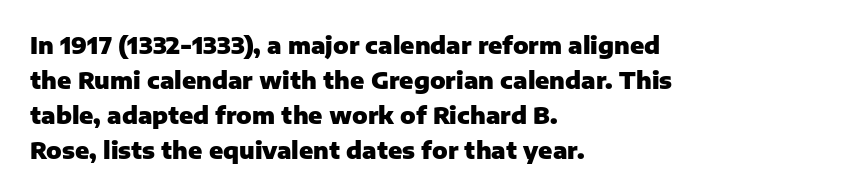
Q: Is the text bold? A: Yes.
Q: Is the text italic (slanted)? A: No, it is upright.
Q: Is the text underlined? A: No.
Q: How is the paragraph aligned? A: Left-aligned.
Q: Is the spacing between letters normal or unusually wide? A: Normal.
Q: Is the spacing between lines tight, normal or loose? A: Normal.
